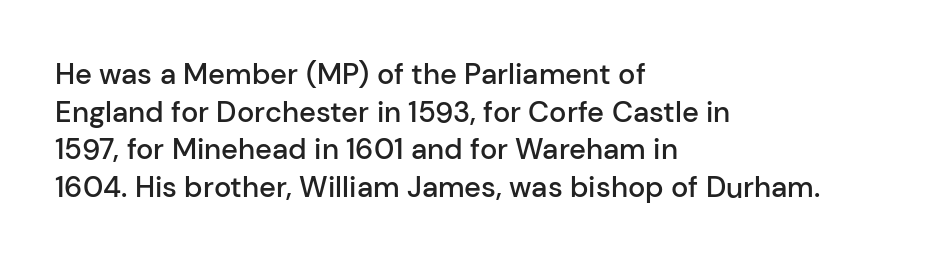
Q: Is the text bold? A: Semi-bold.
Q: Is the text italic (slanted)? A: No, it is upright.
Q: Is the typeface a serif or a sans-serif typeface? A: Sans-serif.
Q: Is the text underlined? A: No.
Q: How is the paragraph aligned? A: Left-aligned.
Q: Is the spacing between letters normal or unusually wide? A: Normal.
Q: Is the spacing between lines tight, normal or loose? A: Normal.
Q: Width (condensed, normal, or wide)? A: Normal.
Q: Stroke contrast? A: Low.
Q: x-height? A: Medium.
Q: Monospaced? A: No.
